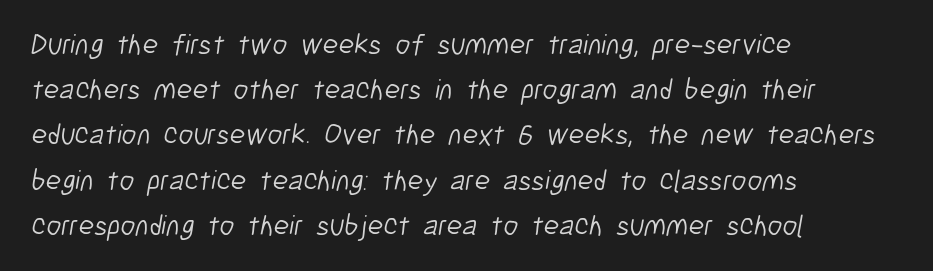
The image shows 29 px light, condensed sans-serif type; set left-aligned, normal line spacing (1.56x), normal letter spacing, not underlined; low stroke contrast and a medium x-height.
